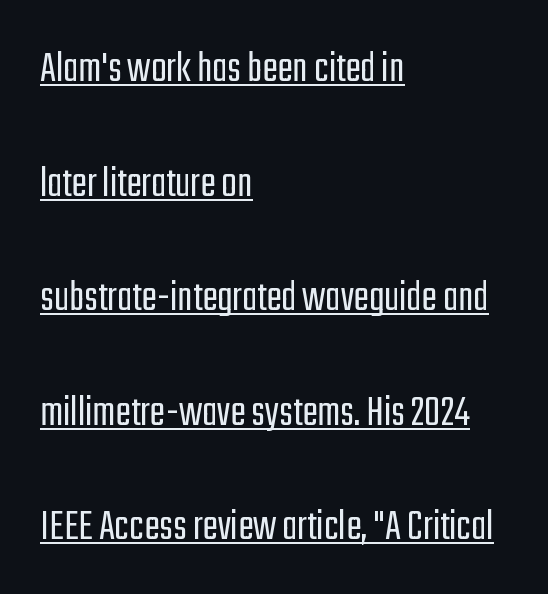
Q: Is the text bold? A: No.
Q: Is the text italic (slanted)? A: No, it is upright.
Q: Is the typeface a serif or a sans-serif typeface? A: Sans-serif.
Q: Is the text underlined? A: Yes.
Q: How is the paragraph aligned? A: Left-aligned.
Q: Is the spacing between letters normal or unusually wide? A: Normal.
Q: Is the spacing between lines tight, normal or loose? A: Loose.
Q: Width (condensed, normal, or wide)? A: Condensed.
Q: Stroke contrast? A: Low.
Q: x-height? A: Medium.
Q: Monospaced? A: No.
